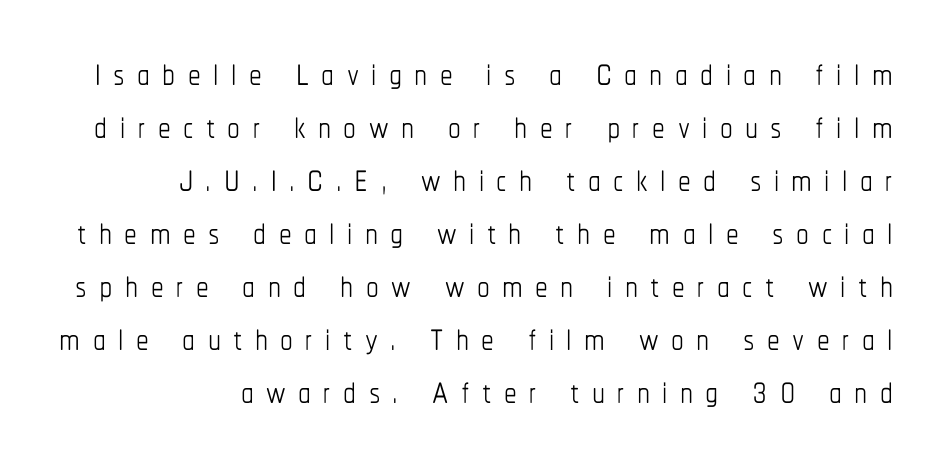
The image shows 51 px thin, condensed type, upright; set right-aligned, tight line spacing (1.04x), unusually wide letter spacing (+0.24 em), not underlined; low stroke contrast and a medium x-height.
